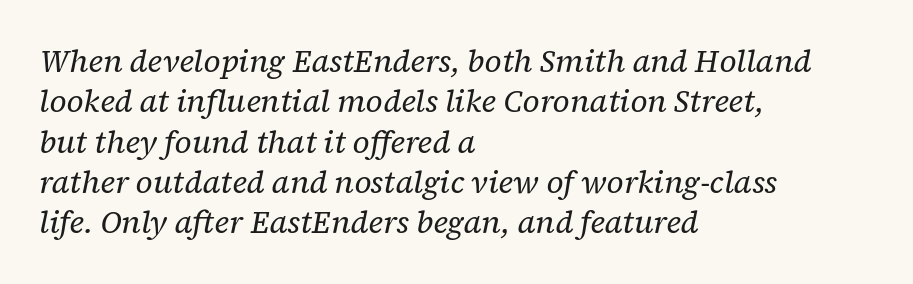
{"serif": "yes", "italic": "yes", "lean": "right", "slant_degrees": 12, "bold": "no", "weight": "regular", "width": "normal", "stroke_contrast": "low", "x_height": "medium", "monospaced": "no", "underline": "no", "align": "left", "line_spacing": "normal", "line_spacing_ratio": 1.3, "letter_spacing": "normal", "letter_spacing_em": 0.0, "glyph_px": 31}
